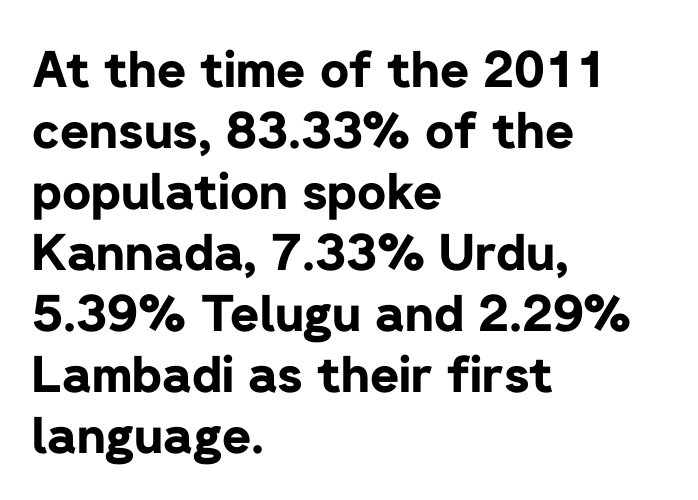
Q: Is the text bold? A: Yes.
Q: Is the text italic (slanted)? A: No, it is upright.
Q: Is the typeface a serif or a sans-serif typeface? A: Sans-serif.
Q: Is the text underlined? A: No.
Q: How is the paragraph aligned? A: Left-aligned.
Q: Is the spacing between letters normal or unusually wide? A: Normal.
Q: Width (condensed, normal, or wide)? A: Normal.
Q: Stroke contrast? A: Low.
Q: x-height? A: Medium.
Q: Monospaced? A: No.
